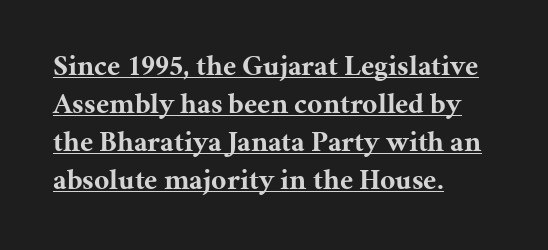
{"serif": "yes", "italic": "no", "bold": "yes", "weight": "bold", "width": "normal", "stroke_contrast": "medium", "x_height": "medium", "monospaced": "no", "underline": "yes", "align": "left", "line_spacing": "normal", "line_spacing_ratio": 1.31, "letter_spacing": "normal", "letter_spacing_em": 0.0, "glyph_px": 29}
